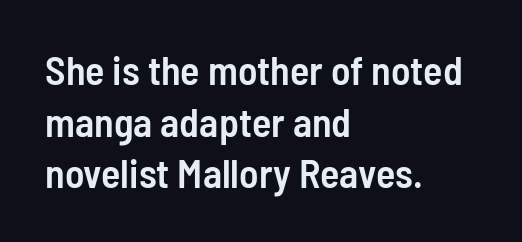
Q: Is the text bold? A: Semi-bold.
Q: Is the text italic (slanted)? A: No, it is upright.
Q: Is the typeface a serif or a sans-serif typeface? A: Sans-serif.
Q: Is the text underlined? A: No.
Q: How is the paragraph aligned? A: Left-aligned.
Q: Is the spacing between letters normal or unusually wide? A: Normal.
Q: Is the spacing between lines tight, normal or loose? A: Normal.
Q: Width (condensed, normal, or wide)? A: Condensed.
Q: Stroke contrast? A: Low.
Q: x-height? A: Medium.
Q: Monospaced? A: No.
